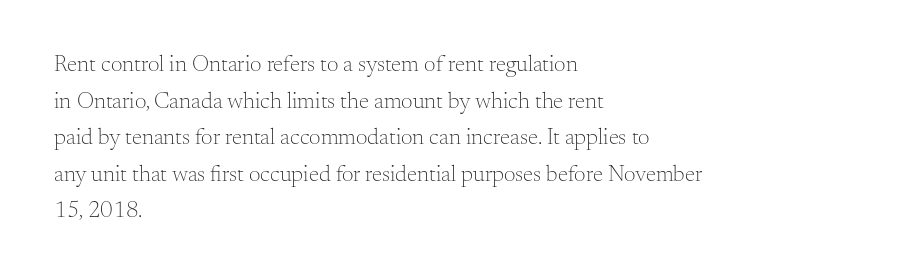
Q: Is the text bold? A: No.
Q: Is the text italic (slanted)? A: No, it is upright.
Q: Is the text underlined? A: No.
Q: How is the paragraph aligned? A: Left-aligned.
Q: Is the spacing between letters normal or unusually wide? A: Normal.
Q: Is the spacing between lines tight, normal or loose? A: Normal.
